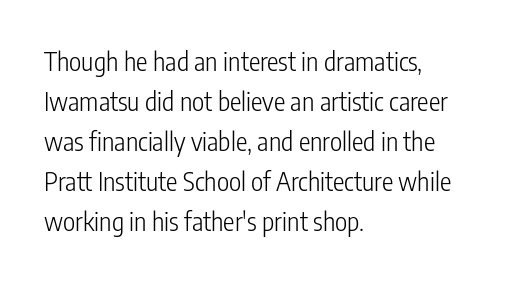
{"italic": "no", "bold": "no", "underline": "no", "align": "left", "line_spacing": "normal", "line_spacing_ratio": 1.54, "letter_spacing": "normal", "letter_spacing_em": 0.0, "glyph_px": 26}
